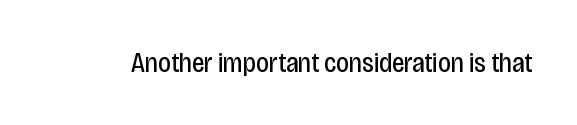
Q: Is the text bold? A: No.
Q: Is the text italic (slanted)? A: No, it is upright.
Q: Is the typeface a serif or a sans-serif typeface? A: Sans-serif.
Q: Is the text underlined? A: No.
Q: Is the spacing between letters normal or unusually wide? A: Normal.
Q: Width (condensed, normal, or wide)? A: Condensed.
Q: Stroke contrast? A: Low.
Q: x-height? A: Large.
Q: Monospaced? A: No.
